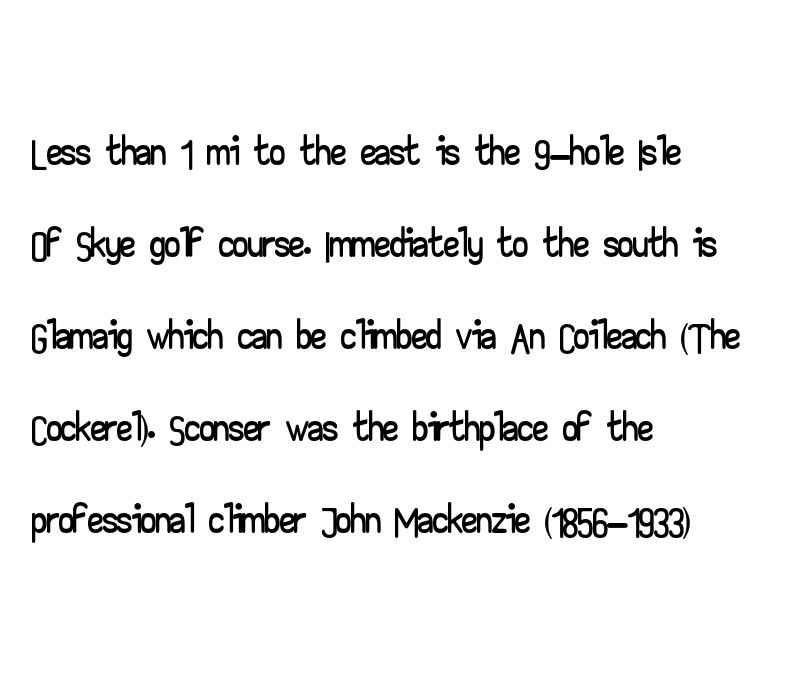
Successive baselines arrive at the customary interval. Has an underline been added? It has not. The gaps between neighbouring characters are ordinary and unremarkable. Looks like regular typesetting: each glyph gets only the width it needs. Is there any slant? The stems are plumb. The setting favours the left margin, as ordinary paragraphs usually do.
